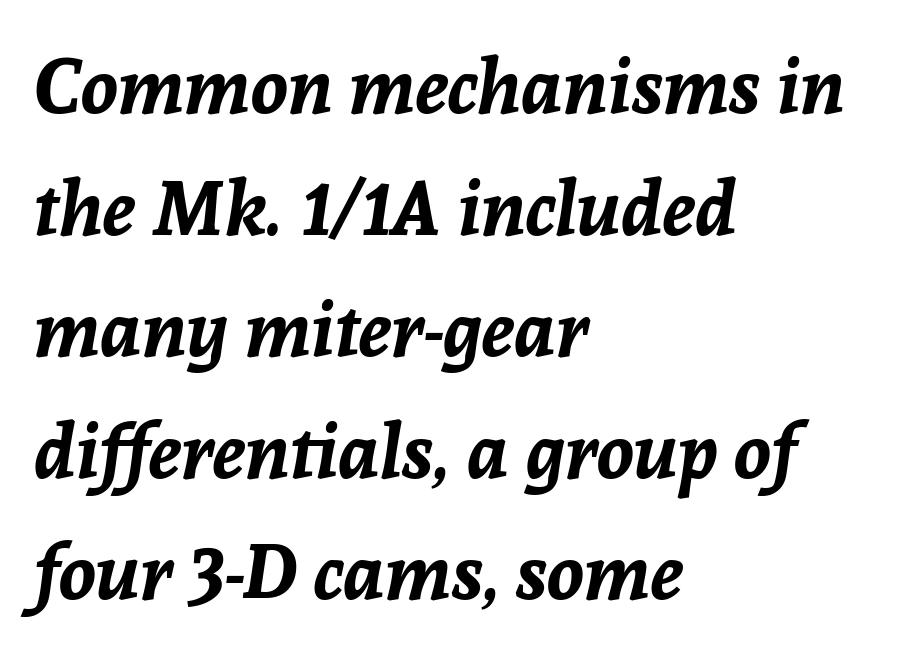
The image shows 76 px bold type, italic (leaning right); set left-aligned, normal line spacing (1.6x), normal letter spacing, not underlined; low stroke contrast and a medium x-height.
